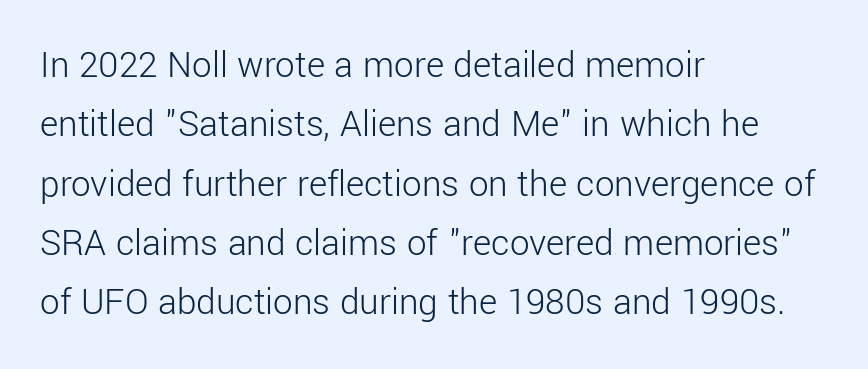
The image shows 39 px light sans-serif type, upright; set left-aligned, normal line spacing (1.52x), normal letter spacing, not underlined; low stroke contrast and a medium x-height.
